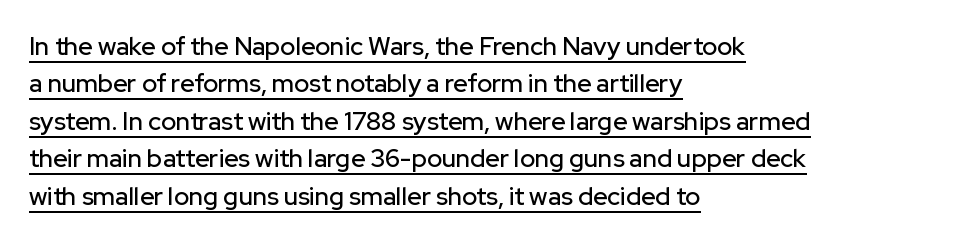
The horizontal fit of the characters is conventional and even. Alignment: flush left. In terms of leading, this rendering sits right in the middle. Vertical strokes here are truly vertical. Somebody hit Ctrl+U on this one — the words are underlined.
